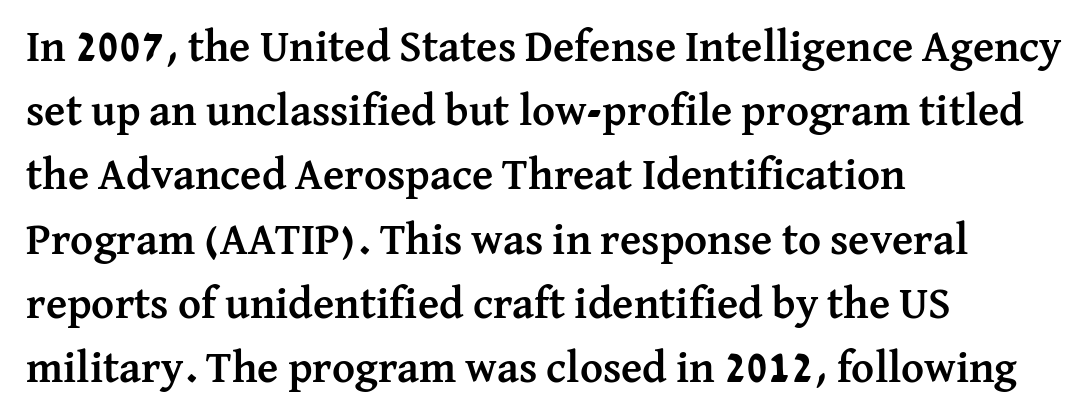
Words float on clear page, feet unadorned. It's the straight-up-and-down kind of type. The face used here is rendered with its standard letterfit. Horizontal alignment here is leftward, the default for most running prose.
